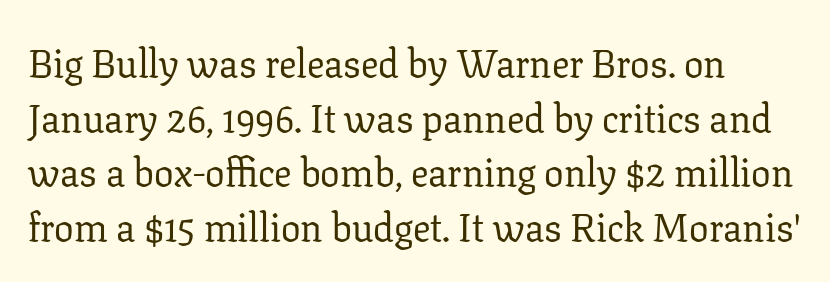
The image shows 39 px regular-weight serif type, upright; set normal line spacing (1.4x), normal letter spacing, not underlined; low stroke contrast and a medium x-height.
